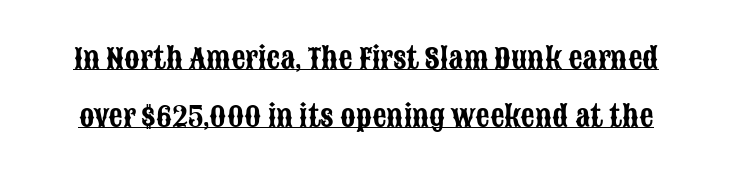
Q: Is the text italic (slanted)? A: No, it is upright.
Q: Is the typeface a serif or a sans-serif typeface? A: Sans-serif.
Q: Is the text underlined? A: Yes.
Q: Is the spacing between letters normal or unusually wide? A: Normal.
Q: Is the spacing between lines tight, normal or loose? A: Loose.
Q: Width (condensed, normal, or wide)? A: Condensed.
Q: Stroke contrast? A: Low.
Q: x-height? A: Large.
Q: Monospaced? A: No.
